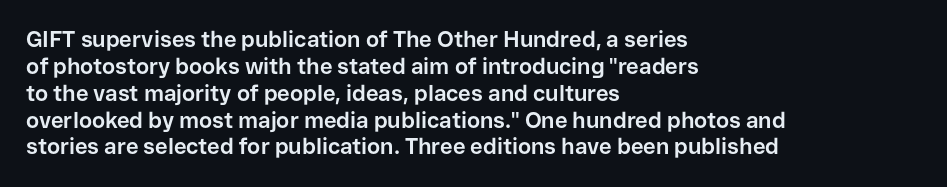
A typesetter would mark this as roman, not italic. What stands out about the letter spacing? Nothing — it is the standard amount. The baseline area is clear. Caption: bold face, heavy strokes.
